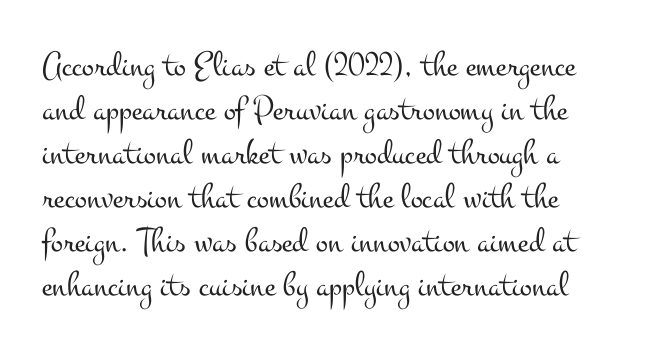
Q: Is the text bold? A: No.
Q: Is the text italic (slanted)? A: Yes.
Q: Is the typeface a serif or a sans-serif typeface? A: Serif.
Q: Is the text underlined? A: No.
Q: How is the paragraph aligned? A: Left-aligned.
Q: Is the spacing between letters normal or unusually wide? A: Normal.
Q: Width (condensed, normal, or wide)? A: Wide.
Q: Stroke contrast? A: Medium.
Q: x-height? A: Small.
Q: Monospaced? A: No.
